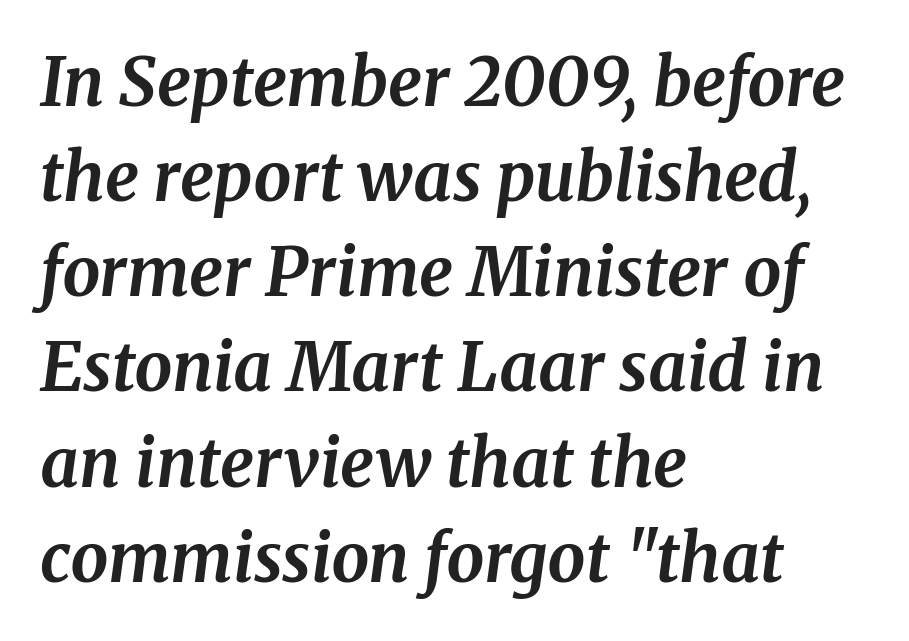
Standard letterfit; no display-style spreading of the glyphs. You could not count columns in this text — the font is proportionally spaced. The space directly below the letters is spotless. Where is the straight margin? On the left. Observe the serifs anchoring each vertical stroke in this sample. This is heavy type, rendered in bold.
